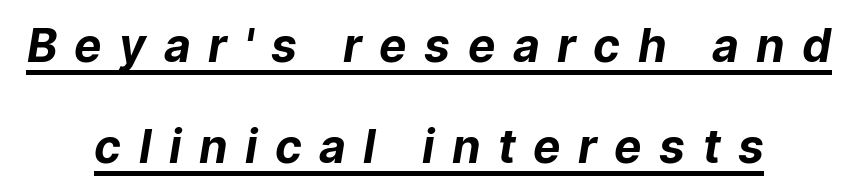
{"serif": "no", "bold": "yes", "weight": "bold", "width": "normal", "stroke_contrast": "low", "x_height": "medium", "monospaced": "no", "underline": "yes", "align": "center", "line_spacing": "loose", "line_spacing_ratio": 2.2, "letter_spacing": "wide", "letter_spacing_em": 0.38, "glyph_px": 46}
